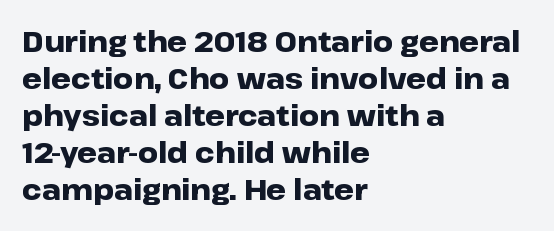
The image shows 28 px heavy, wide sans-serif type, upright; set left-aligned, normal line spacing (1.32x), normal letter spacing, not underlined; low stroke contrast and a medium x-height.
